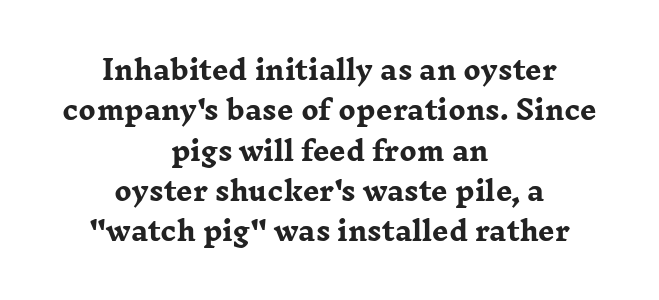
Q: Is the text bold? A: Yes.
Q: Is the text italic (slanted)? A: No, it is upright.
Q: Is the text underlined? A: No.
Q: How is the paragraph aligned? A: Centered.
Q: Is the spacing between letters normal or unusually wide? A: Normal.
Q: Is the spacing between lines tight, normal or loose? A: Normal.
